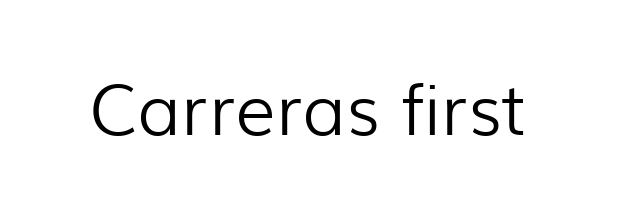
Q: Is the text bold? A: No.
Q: Is the text italic (slanted)? A: No, it is upright.
Q: Is the typeface a serif or a sans-serif typeface? A: Sans-serif.
Q: Is the text underlined? A: No.
Q: Is the spacing between letters normal or unusually wide? A: Normal.
Q: Width (condensed, normal, or wide)? A: Normal.
Q: Stroke contrast? A: Low.
Q: x-height? A: Medium.
Q: Monospaced? A: No.
